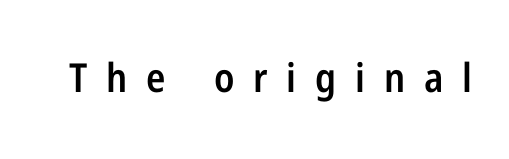
{"serif": "no", "italic": "no", "bold": "semi", "weight": "semibold", "width": "condensed", "stroke_contrast": "low", "x_height": "medium", "monospaced": "no", "underline": "no", "letter_spacing": "wide", "letter_spacing_em": 0.47, "glyph_px": 40}
